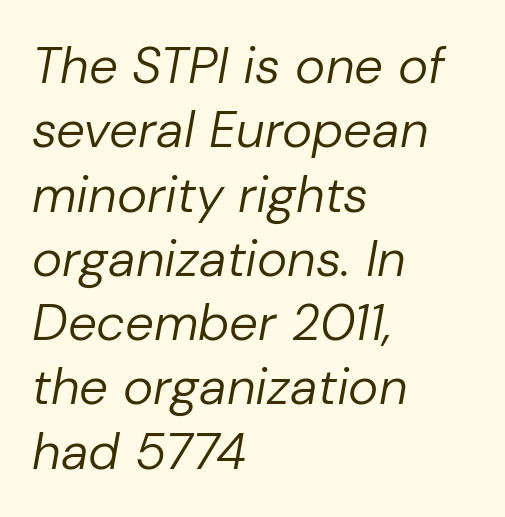
The image shows 51 px regular-weight type, italic (leaning right); set left-aligned, normal line spacing (1.26x), normal letter spacing, not underlined; low stroke contrast and a medium x-height.
